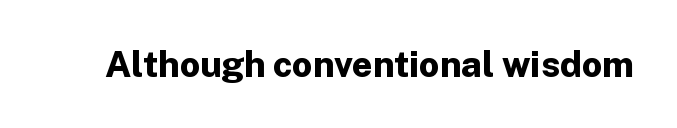
{"serif": "no", "italic": "no", "bold": "yes", "weight": "bold", "width": "normal", "stroke_contrast": "low", "x_height": "medium", "monospaced": "no", "underline": "no", "letter_spacing": "normal", "letter_spacing_em": 0.0, "glyph_px": 36}
